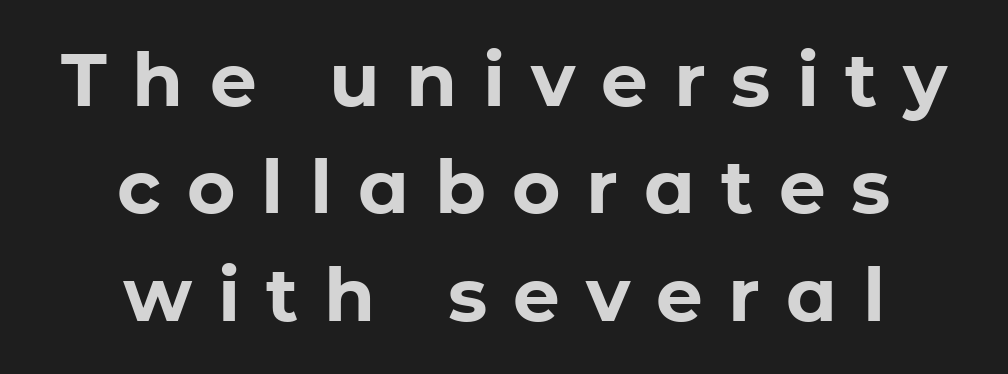
{"serif": "no", "italic": "no", "bold": "yes", "weight": "bold", "width": "normal", "stroke_contrast": "low", "x_height": "medium", "monospaced": "no", "underline": "no", "align": "center", "line_spacing": "normal", "line_spacing_ratio": 1.45, "letter_spacing": "wide", "letter_spacing_em": 0.35, "glyph_px": 74}
